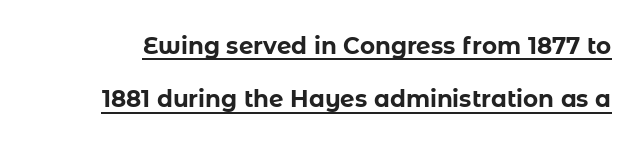
The image shows 23 px bold type, upright; set loose line spacing (2.32x), normal letter spacing, underlined.
